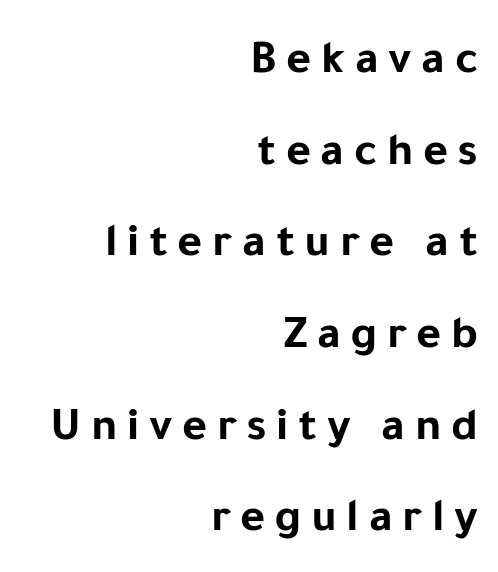
Quick note: underline off. This is roman type, the default non-slanted kind. Here the glyphs are tracked loosely, breaking word shapes into spaced letters. This is heavy type, rendered in bold.
